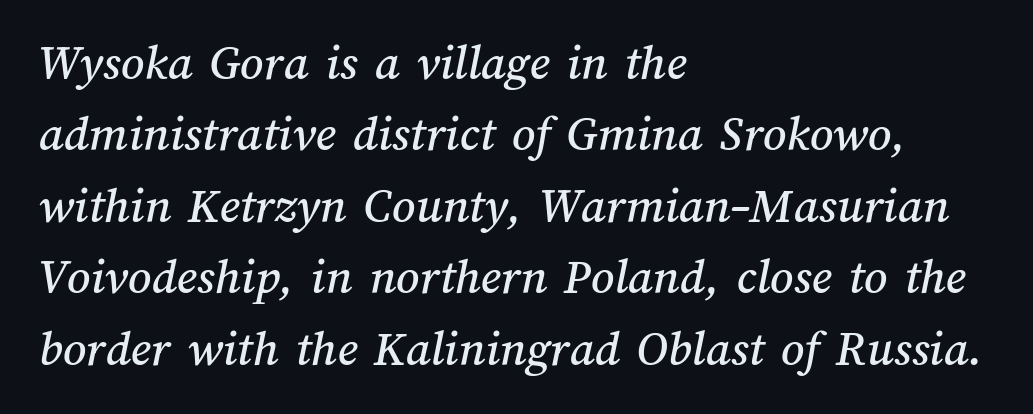
{"width": "normal", "stroke_contrast": "medium", "x_height": "medium", "monospaced": "no", "underline": "no", "align": "left", "line_spacing": "normal", "line_spacing_ratio": 1.4, "letter_spacing": "normal", "letter_spacing_em": 0.0, "glyph_px": 51}
